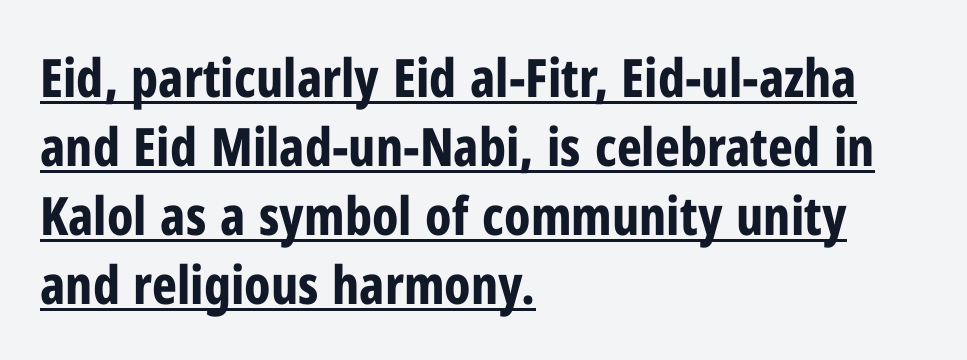
The image shows 53 px bold, condensed sans-serif type, upright; set left-aligned, normal line spacing (1.3x), normal letter spacing, underlined; low stroke contrast and a medium x-height.
